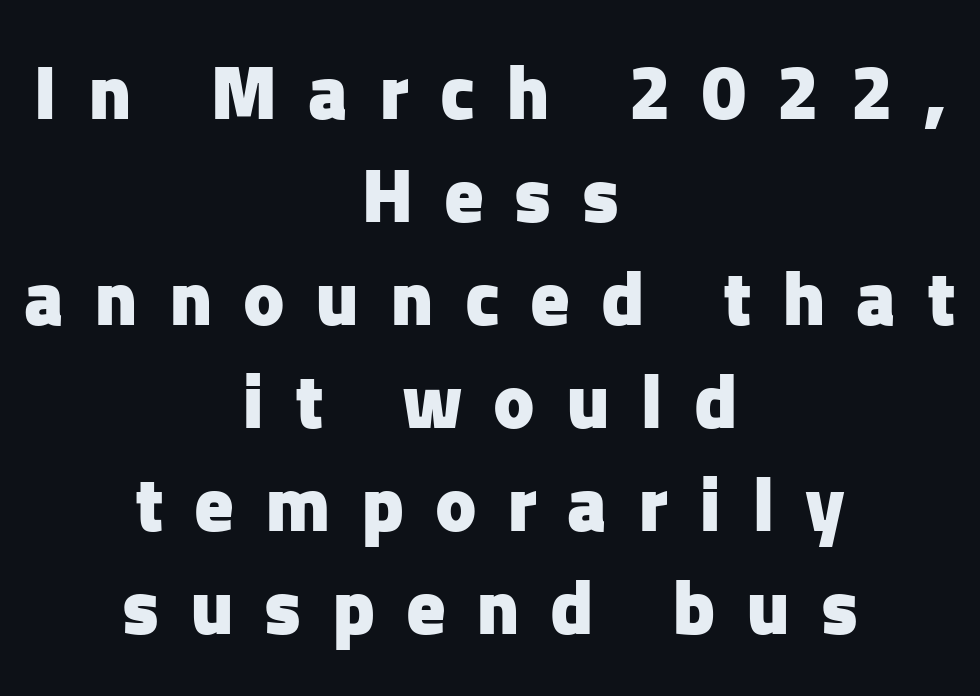
{"serif": "no", "italic": "no", "bold": "yes", "weight": "heavy", "width": "normal", "stroke_contrast": "low", "x_height": "medium", "monospaced": "no", "underline": "no", "align": "center", "line_spacing": "normal", "line_spacing_ratio": 1.32, "letter_spacing": "wide", "letter_spacing_em": 0.39, "glyph_px": 78}
